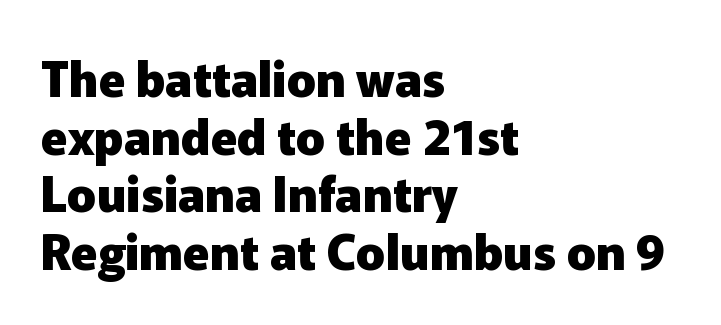
Q: Is the text bold? A: Yes.
Q: Is the text italic (slanted)? A: No, it is upright.
Q: Is the typeface a serif or a sans-serif typeface? A: Sans-serif.
Q: Is the text underlined? A: No.
Q: How is the paragraph aligned? A: Left-aligned.
Q: Is the spacing between letters normal or unusually wide? A: Normal.
Q: Width (condensed, normal, or wide)? A: Normal.
Q: Stroke contrast? A: Low.
Q: x-height? A: Medium.
Q: Monospaced? A: No.
